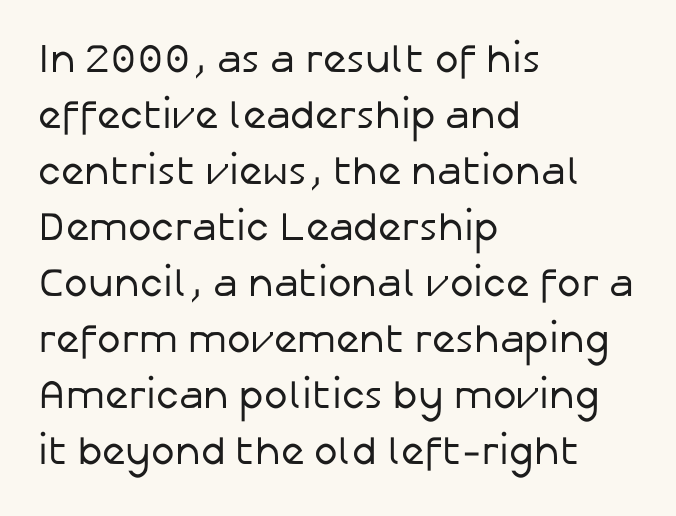
The image shows 40 px regular-weight sans-serif type, upright; set left-aligned, normal line spacing (1.4x), normal letter spacing, not underlined; low stroke contrast and a medium x-height.
